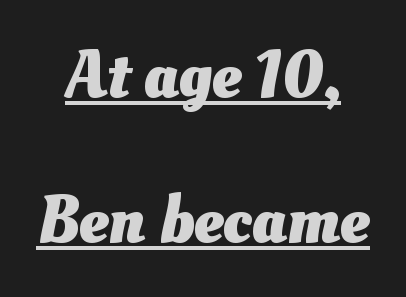
You could call the tracking neutral — neither tight nor loose. Chunky letters — that's bold for sure. The typesetter has applied underlining to the passage shown. Leading: increased. You could not count columns in this text — the font is proportionally spaced.
